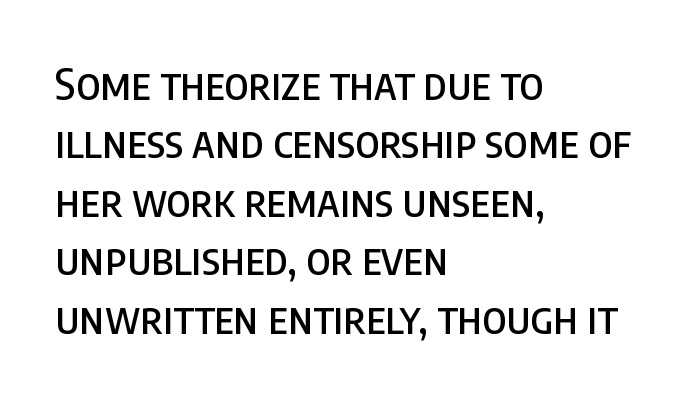
Q: Is the text italic (slanted)? A: No, it is upright.
Q: Is the typeface a serif or a sans-serif typeface? A: Sans-serif.
Q: Is the text underlined? A: No.
Q: How is the paragraph aligned? A: Left-aligned.
Q: Is the spacing between letters normal or unusually wide? A: Normal.
Q: Is the spacing between lines tight, normal or loose? A: Normal.
Q: Width (condensed, normal, or wide)? A: Condensed.
Q: Stroke contrast? A: Low.
Q: x-height? A: Large.
Q: Monospaced? A: No.
